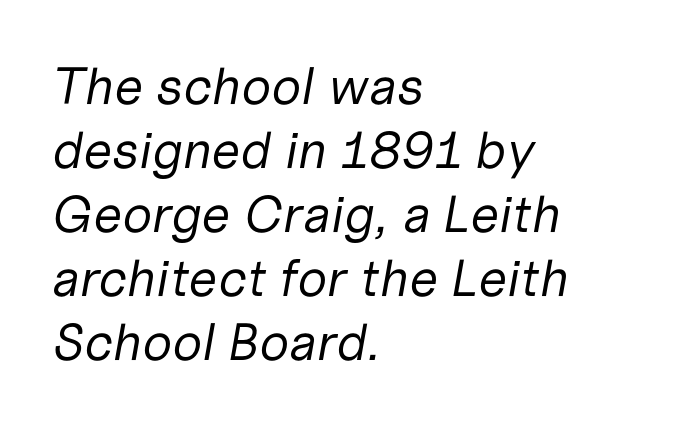
{"italic": "yes", "lean": "right", "slant_degrees": 10, "bold": "no", "weight": "regular", "width": "normal", "stroke_contrast": "low", "x_height": "medium", "monospaced": "no", "underline": "no", "align": "left", "line_spacing_ratio": 1.23, "letter_spacing": "normal", "letter_spacing_em": 0.0, "glyph_px": 52}
